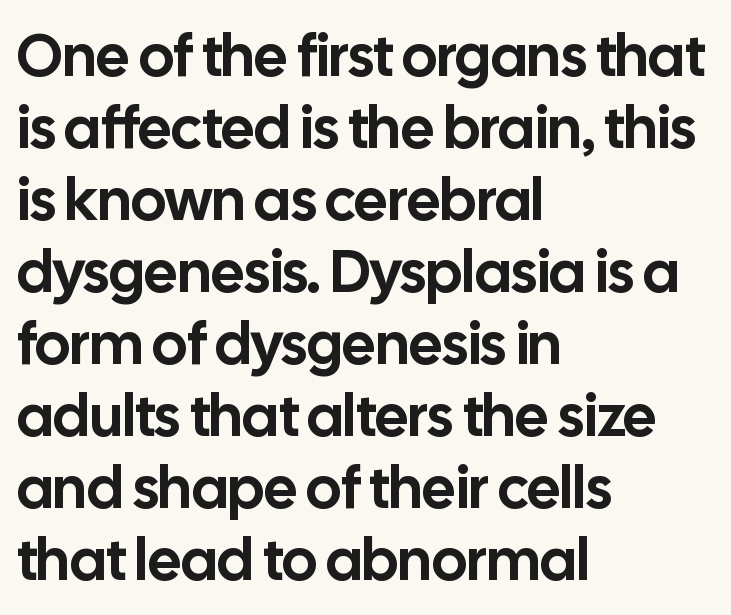
{"serif": "no", "italic": "no", "width": "normal", "stroke_contrast": "low", "x_height": "medium", "monospaced": "no", "underline": "no", "align": "left", "line_spacing_ratio": 1.22, "letter_spacing": "normal", "letter_spacing_em": 0.0, "glyph_px": 59}
